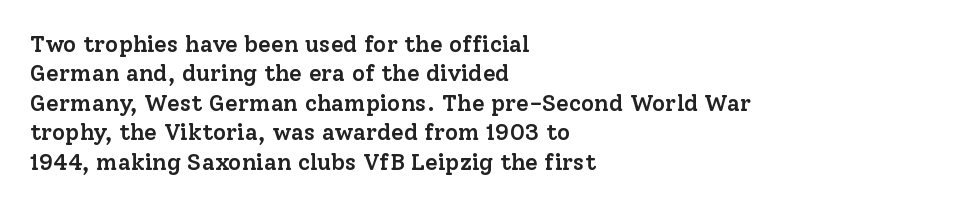
All the whitespace from short lines collects on the right. You could call the tracking neutral — neither tight nor loose. The axis of the letterforms is exactly vertical. Honestly, there is no underline to notice here at all.
